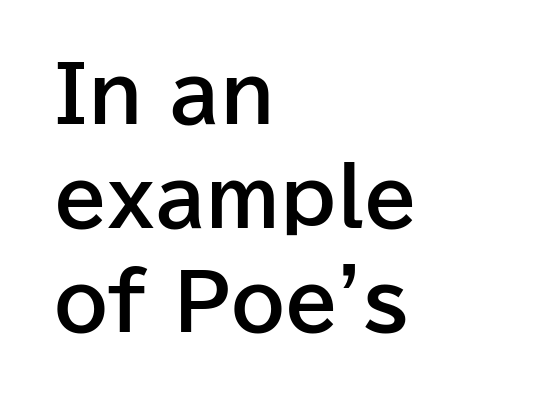
The image shows 77 px bold sans-serif type, upright; set left-aligned, normal line spacing (1.35x), normal letter spacing, not underlined; low stroke contrast and a medium x-height.
